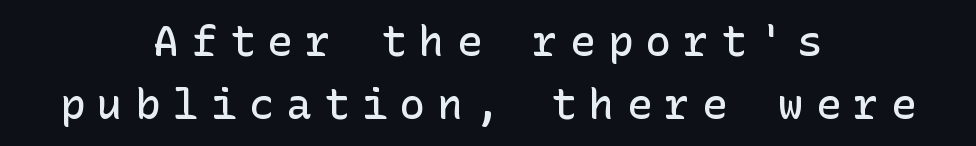
The image shows 42 px semibold sans-serif type, upright; set centered, normal line spacing (1.5x), unusually wide letter spacing (+0.3 em), not underlined; low stroke contrast and a medium x-height.
